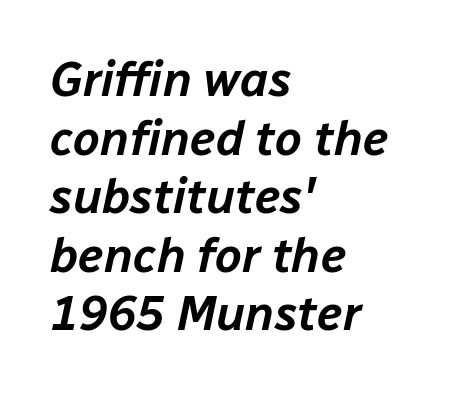
{"italic": "yes", "lean": "right", "slant_degrees": 12, "width": "normal", "stroke_contrast": "low", "x_height": "medium", "monospaced": "no", "underline": "no", "align": "left", "line_spacing_ratio": 1.22, "letter_spacing": "normal", "letter_spacing_em": 0.0, "glyph_px": 48}
